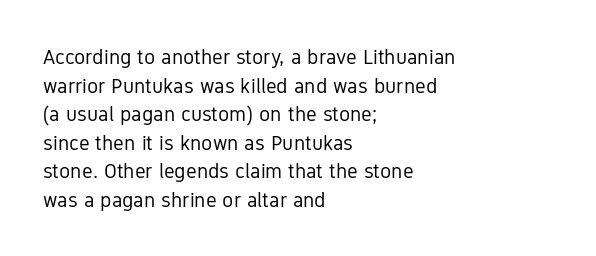
Q: Is the text bold? A: No.
Q: Is the text italic (slanted)? A: No, it is upright.
Q: Is the text underlined? A: No.
Q: How is the paragraph aligned? A: Left-aligned.
Q: Is the spacing between letters normal or unusually wide? A: Normal.
Q: Is the spacing between lines tight, normal or loose? A: Normal.
